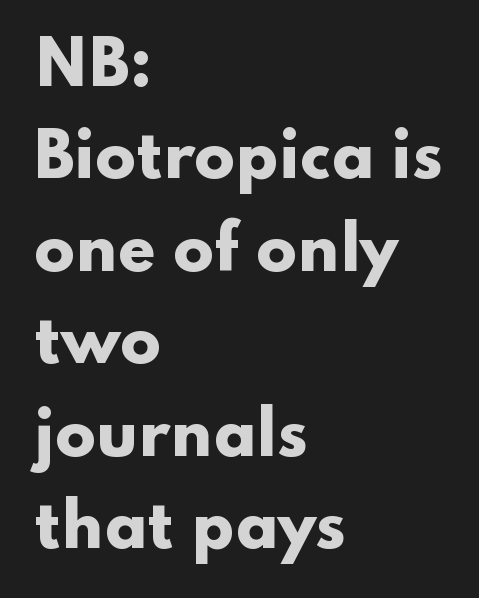
The image shows 60 px heavy, wide sans-serif type, upright; set left-aligned, normal line spacing (1.54x), normal letter spacing, not underlined; low stroke contrast and a small x-height.
